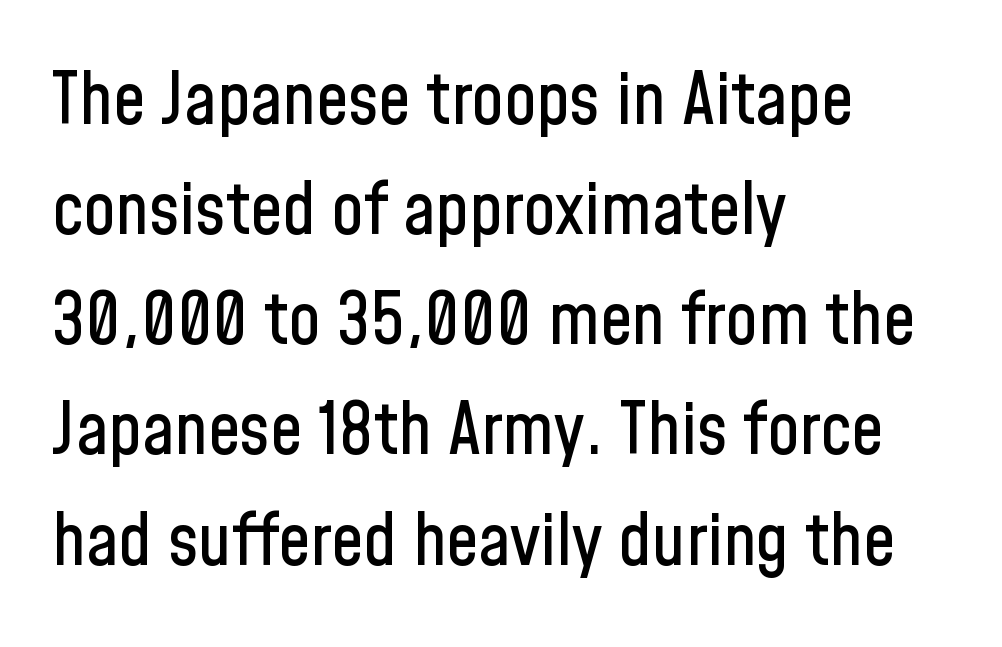
This rendering employs a face without finishing strokes, i.e., a sans-serif. Varying glyph widths throughout — classic text-font behaviour. Does the lettering tilt? It doesn't — this is upright. The words here are not underlined.
